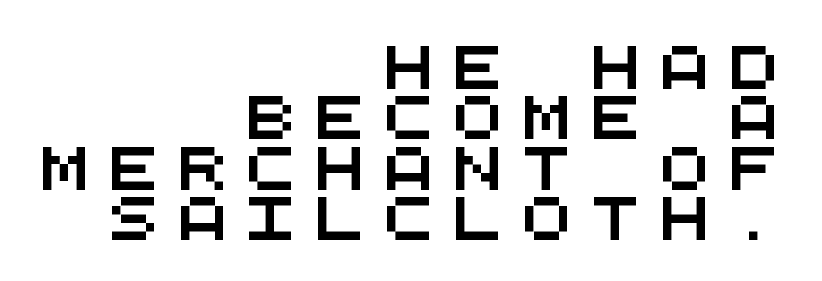
{"serif": "no", "width": "wide", "stroke_contrast": "medium", "x_height": "large", "monospaced": "yes", "underline": "no", "align": "right", "line_spacing_ratio": 1.2, "letter_spacing": "wide", "letter_spacing_em": 0.44, "glyph_px": 42}
